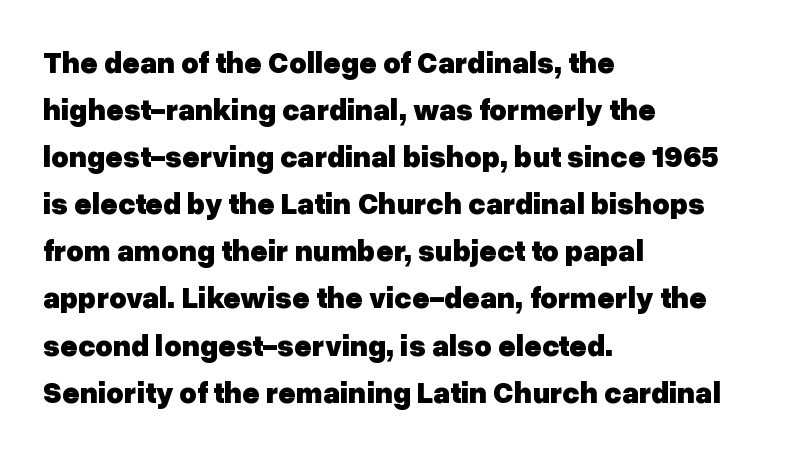
The image shows 30 px heavy sans-serif type, upright; set left-aligned, normal line spacing (1.57x), normal letter spacing, not underlined; low stroke contrast and a medium x-height.
